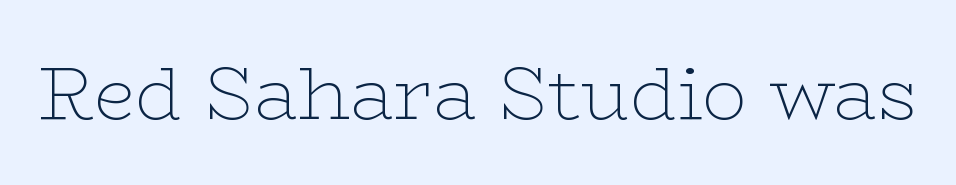
Q: Is the text bold? A: No.
Q: Is the text italic (slanted)? A: No, it is upright.
Q: Is the typeface a serif or a sans-serif typeface? A: Serif.
Q: Is the text underlined? A: No.
Q: Is the spacing between letters normal or unusually wide? A: Normal.
Q: Width (condensed, normal, or wide)? A: Wide.
Q: Stroke contrast? A: Low.
Q: x-height? A: Medium.
Q: Monospaced? A: No.
